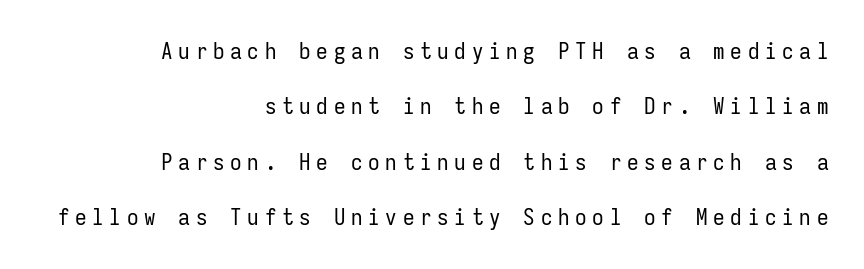
{"italic": "no", "bold": "no", "underline": "no", "align": "right", "line_spacing": "loose", "line_spacing_ratio": 2.41, "letter_spacing": "wide", "letter_spacing_em": 0.25, "glyph_px": 23}
